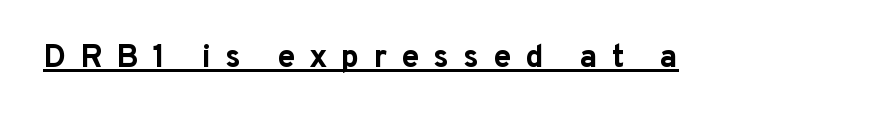
Each letter keeps its own natural width here, so spacing adapts to shape. Caption: expanded tracking, letters set apart. In terms of letterform style, serifs are entirely absent. Ascenders rise straight up at ninety degrees. The typesetting leans heavy: a genuine bold.
